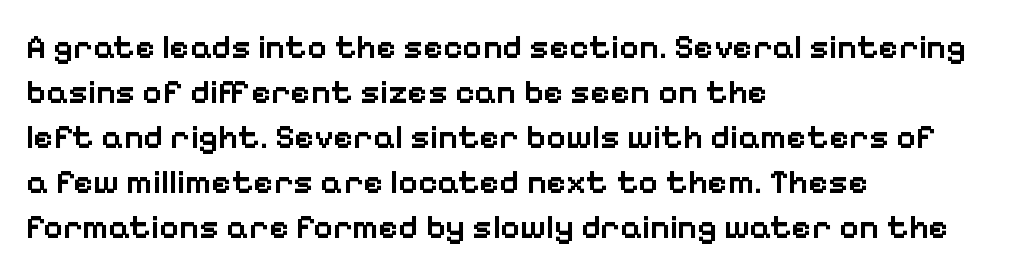
Q: Is the text bold? A: Semi-bold.
Q: Is the text italic (slanted)? A: No, it is upright.
Q: Is the typeface a serif or a sans-serif typeface? A: Sans-serif.
Q: Is the text underlined? A: No.
Q: How is the paragraph aligned? A: Left-aligned.
Q: Is the spacing between letters normal or unusually wide? A: Normal.
Q: Is the spacing between lines tight, normal or loose? A: Normal.
Q: Width (condensed, normal, or wide)? A: Normal.
Q: Stroke contrast? A: Low.
Q: x-height? A: Medium.
Q: Monospaced? A: No.
